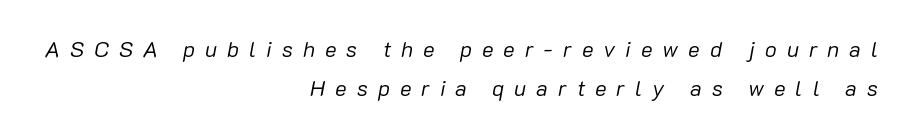
Q: Is the text bold? A: No.
Q: Is the text italic (slanted)? A: Yes, it leans right by about 10 degrees.
Q: Is the text underlined? A: No.
Q: How is the paragraph aligned? A: Right-aligned.
Q: Is the spacing between letters normal or unusually wide? A: Unusually wide.
